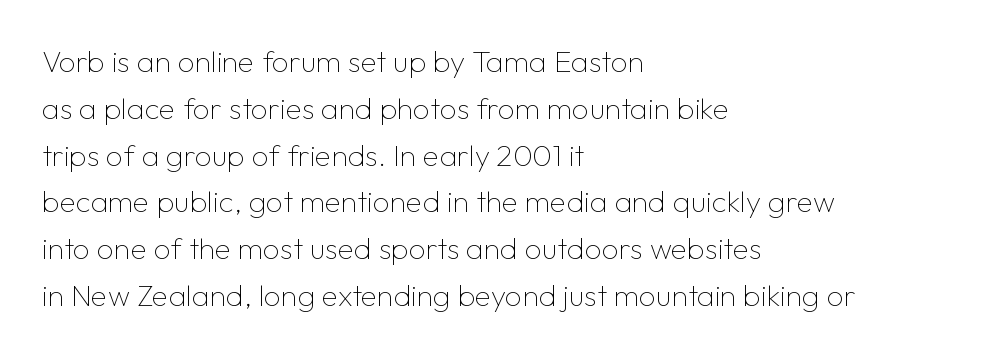
Serifs: no, the terminals of the letterforms are clean. Every character sits straight up, as roman type does. The passage shown is not underscored anywhere. The face used here is rendered with its standard letterfit. The cut favours lightness, reaching ordinary text weight at its darkest. One glance says typical: line gaps are just what's usual.
